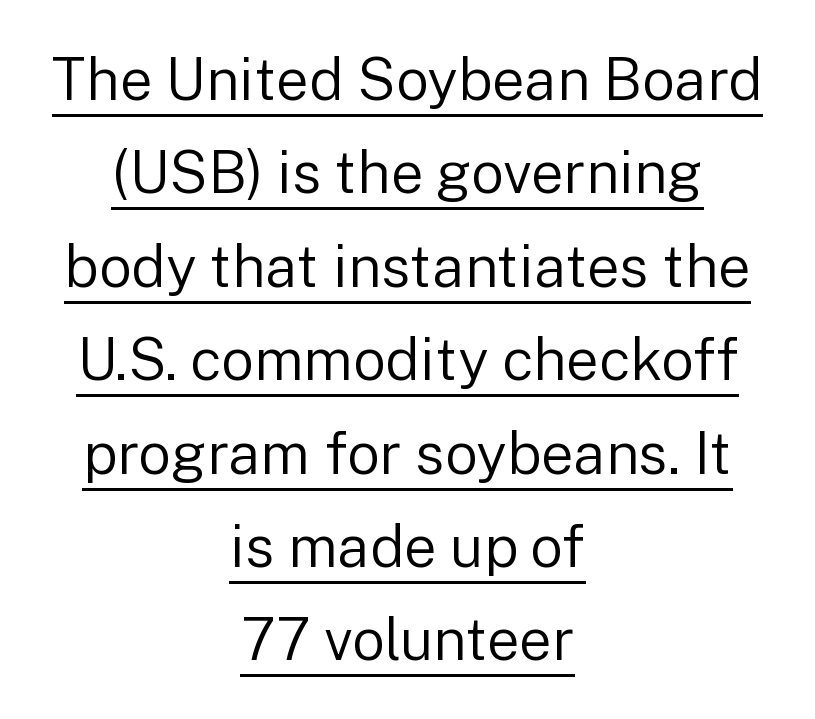
Q: Is the text bold? A: No.
Q: Is the text italic (slanted)? A: No, it is upright.
Q: Is the typeface a serif or a sans-serif typeface? A: Sans-serif.
Q: Is the text underlined? A: Yes.
Q: How is the paragraph aligned? A: Centered.
Q: Is the spacing between letters normal or unusually wide? A: Normal.
Q: Is the spacing between lines tight, normal or loose? A: Normal.
Q: Width (condensed, normal, or wide)? A: Normal.
Q: Stroke contrast? A: Low.
Q: x-height? A: Medium.
Q: Monospaced? A: No.
